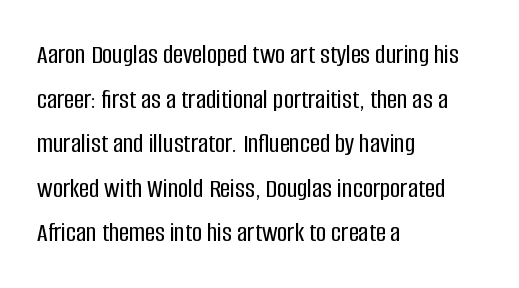
Typeset ragged right — the left edge is the straight one. The letters carry no serifs — their stems end cleanly without finishing strokes. The area under the type is left untouched. The face used here is proportionally spaced, like ordinary book or web type. Nope, not italic — everything's standing straight. Students, note that the glyphs here touch the page at normal intervals.
